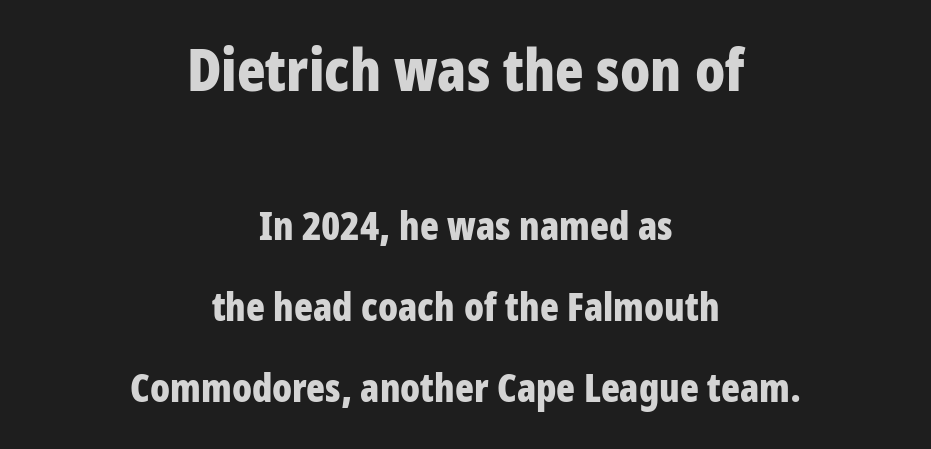
{"serif": "no", "italic": "no", "bold": "yes", "weight": "bold", "width": "condensed", "stroke_contrast": "low", "x_height": "large", "monospaced": "no", "underline": "no", "align": "center", "line_spacing": "loose", "line_spacing_ratio": 2.08, "letter_spacing": "normal", "letter_spacing_em": 0.0, "larger_block": "first", "size_ratio": 1.51, "glyph_px": 59}
